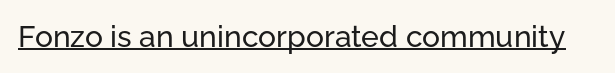
Q: Is the text italic (slanted)? A: No, it is upright.
Q: Is the typeface a serif or a sans-serif typeface? A: Sans-serif.
Q: Is the text underlined? A: Yes.
Q: Is the spacing between letters normal or unusually wide? A: Normal.
Q: Width (condensed, normal, or wide)? A: Normal.
Q: Stroke contrast? A: Low.
Q: x-height? A: Medium.
Q: Monospaced? A: No.
